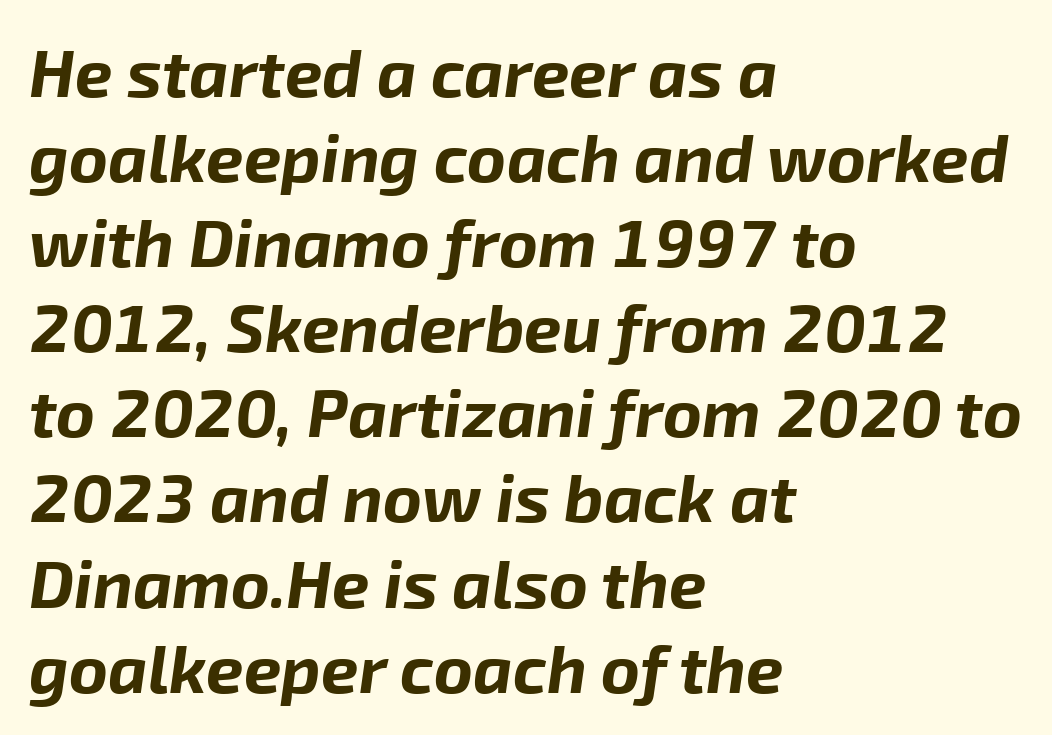
The image shows 67 px bold type, italic (leaning right); set left-aligned, normal line spacing (1.27x), normal letter spacing, not underlined; low stroke contrast and a medium x-height.
